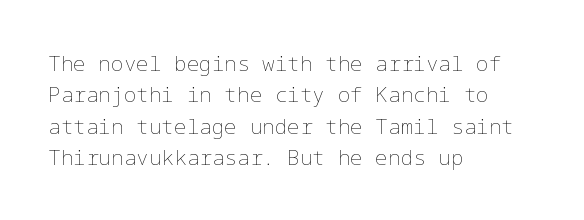
Q: Is the text bold? A: No.
Q: Is the text italic (slanted)? A: No, it is upright.
Q: Is the text underlined? A: No.
Q: How is the paragraph aligned? A: Left-aligned.
Q: Is the spacing between letters normal or unusually wide? A: Normal.
Q: Is the spacing between lines tight, normal or loose? A: Normal.
